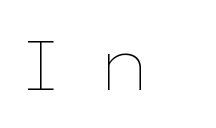
{"italic": "no", "bold": "no", "weight": "thin", "width": "wide", "stroke_contrast": "low", "x_height": "medium", "monospaced": "no", "underline": "no", "align": "left", "letter_spacing": "wide", "letter_spacing_em": 0.5, "glyph_px": 70}
